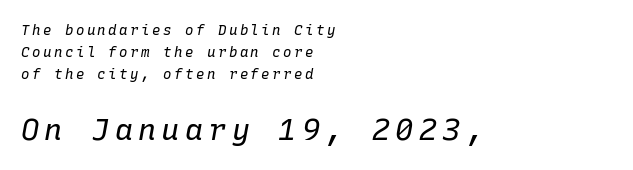
The image shows 30 px regular-weight type, italic (leaning right), monospaced; set left-aligned, normal line spacing (1.58x), not underlined; the second (bottom) block is 2.14x larger; low stroke contrast and a medium x-height.
